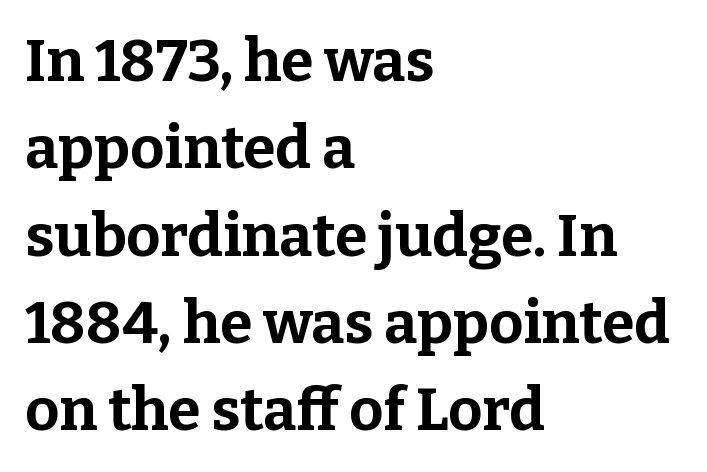
The image shows 59 px bold serif type, upright; set left-aligned, normal line spacing (1.48x), normal letter spacing, not underlined; low stroke contrast and a medium x-height.
